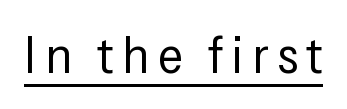
{"serif": "no", "italic": "no", "bold": "no", "weight": "regular", "width": "condensed", "stroke_contrast": "low", "x_height": "medium", "monospaced": "no", "underline": "yes", "glyph_px": 52}
